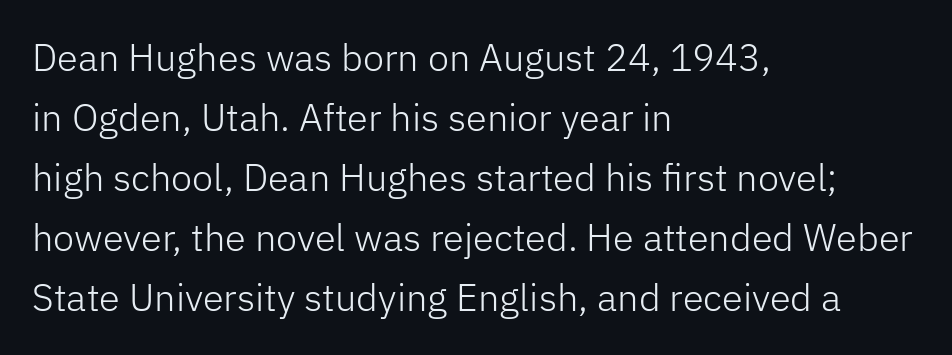
The image shows 38 px light sans-serif type, upright; set left-aligned, normal line spacing (1.58x), normal letter spacing, not underlined; low stroke contrast and a medium x-height.
